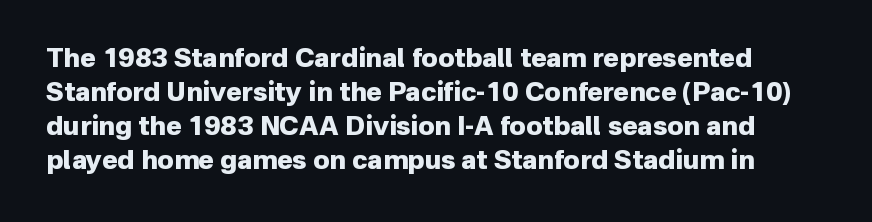
The image shows 26 px bold type, upright; set normal line spacing (1.31x), normal letter spacing, not underlined.
